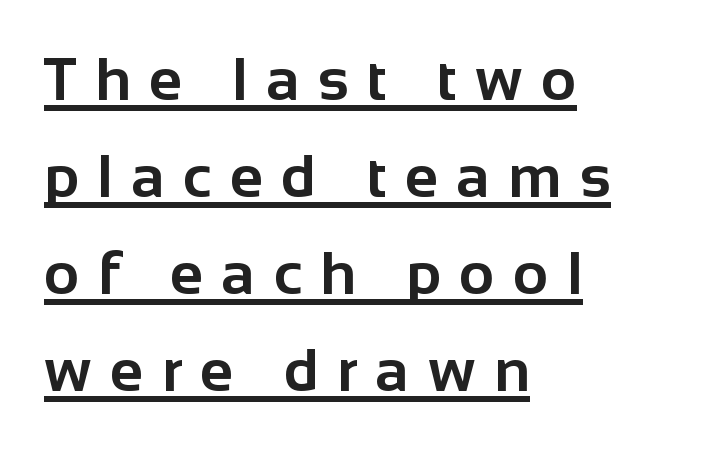
How heavy is the stroke? Heavy — this is a bold. In terms of letterspacing, this is a distinctly airy, spread setting. Each letter's strokes conclude bluntly, with no projecting serifs. Underline: present.
